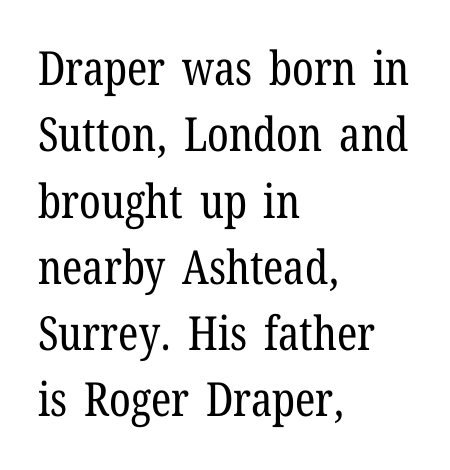
The image shows 47 px regular-weight, condensed serif type, upright; set left-aligned, normal line spacing (1.41x), normal letter spacing, not underlined; low stroke contrast and a medium x-height.
